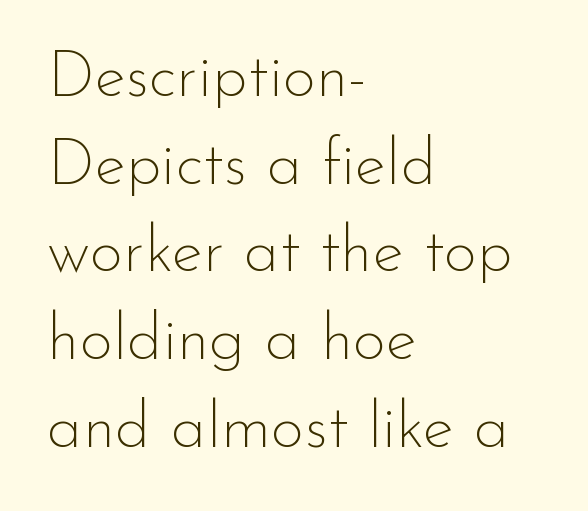
Q: Is the text bold? A: No.
Q: Is the text italic (slanted)? A: No, it is upright.
Q: Is the typeface a serif or a sans-serif typeface? A: Sans-serif.
Q: Is the text underlined? A: No.
Q: How is the paragraph aligned? A: Left-aligned.
Q: Is the spacing between letters normal or unusually wide? A: Normal.
Q: Is the spacing between lines tight, normal or loose? A: Normal.
Q: Width (condensed, normal, or wide)? A: Normal.
Q: Stroke contrast? A: Low.
Q: x-height? A: Small.
Q: Monospaced? A: No.
